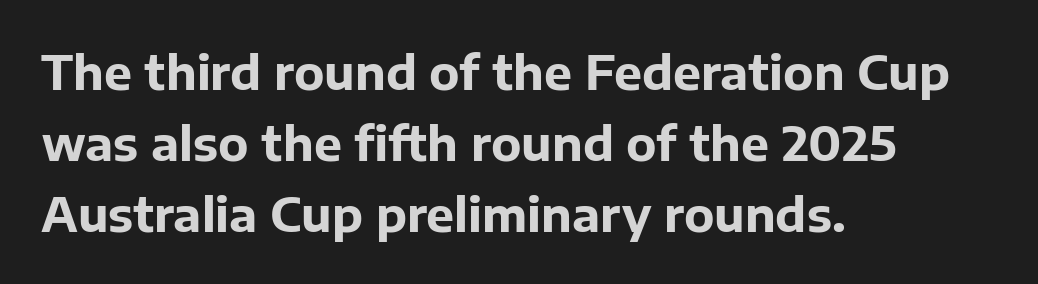
The image shows 47 px bold sans-serif type, upright; set left-aligned, normal line spacing (1.51x), normal letter spacing, not underlined; low stroke contrast and a medium x-height.
